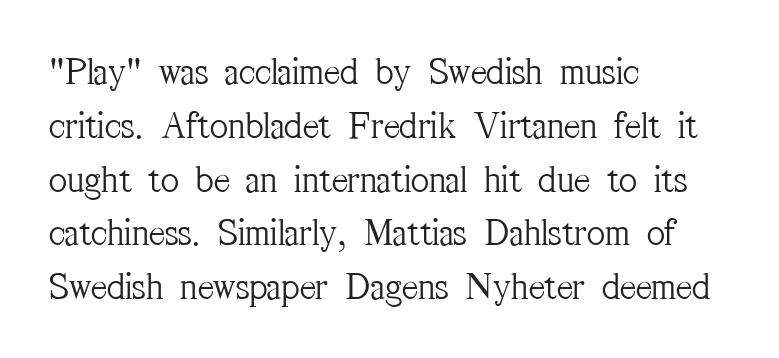
Does the lettering tilt? It doesn't — this is upright. Characters follow at the spacing the type designer built in. The area under the type is left untouched. Quick note: interline space is typical. The rendering uses natural spacing where letterforms have individual widths.
